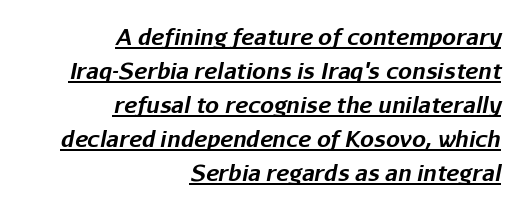
Q: Is the text bold? A: Yes.
Q: Is the text italic (slanted)? A: Yes, it leans right by about 11 degrees.
Q: Is the text underlined? A: Yes.
Q: How is the paragraph aligned? A: Right-aligned.
Q: Is the spacing between letters normal or unusually wide? A: Normal.
Q: Is the spacing between lines tight, normal or loose? A: Normal.
